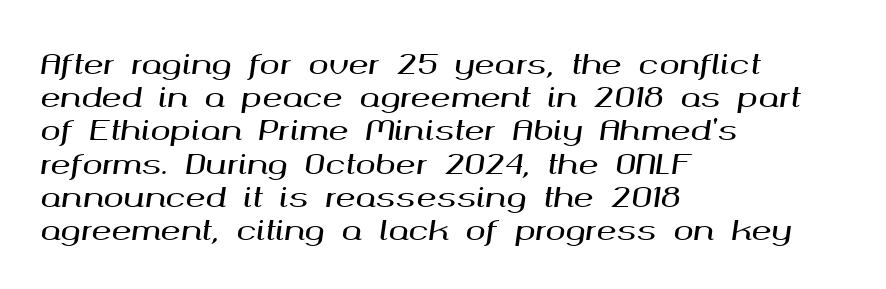
{"italic": "yes", "lean": "right", "slant_degrees": 8, "underline": "no", "align": "left", "line_spacing_ratio": 1.23, "letter_spacing": "normal", "letter_spacing_em": 0.0, "glyph_px": 27}
